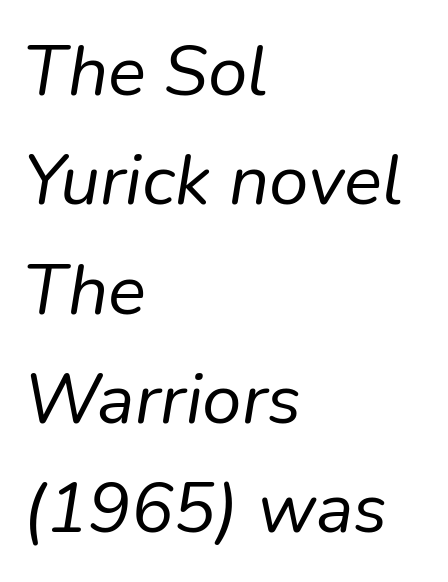
The image shows 71 px regular-weight type, italic (leaning right); set left-aligned, normal line spacing (1.54x), normal letter spacing, not underlined; low stroke contrast and a medium x-height.
